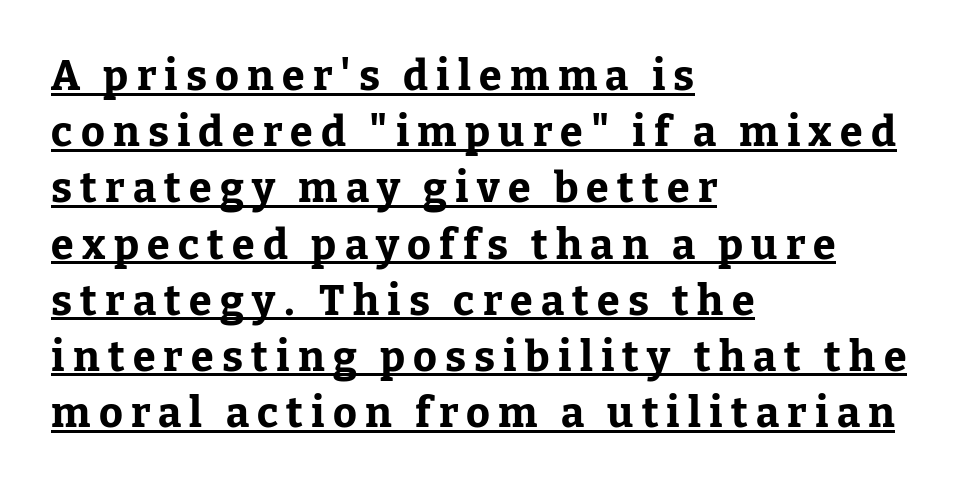
{"serif": "yes", "italic": "no", "bold": "yes", "weight": "bold", "width": "normal", "stroke_contrast": "low", "x_height": "medium", "monospaced": "no", "underline": "yes", "align": "left", "line_spacing": "normal", "line_spacing_ratio": 1.37, "letter_spacing": "wide", "letter_spacing_em": 0.2, "glyph_px": 41}
